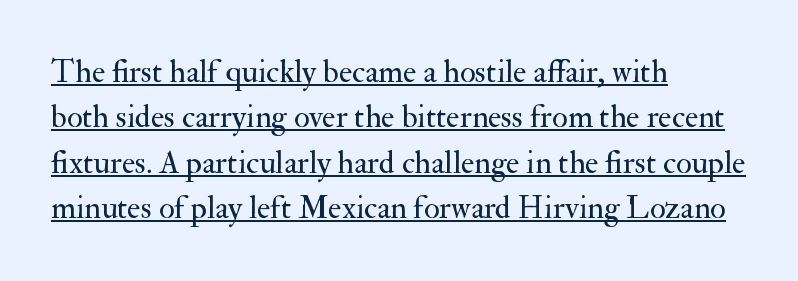
Q: Is the text bold? A: No.
Q: Is the text italic (slanted)? A: No, it is upright.
Q: Is the typeface a serif or a sans-serif typeface? A: Serif.
Q: Is the text underlined? A: Yes.
Q: How is the paragraph aligned? A: Left-aligned.
Q: Is the spacing between letters normal or unusually wide? A: Normal.
Q: Is the spacing between lines tight, normal or loose? A: Normal.
Q: Width (condensed, normal, or wide)? A: Normal.
Q: Stroke contrast? A: Medium.
Q: x-height? A: Small.
Q: Monospaced? A: No.
